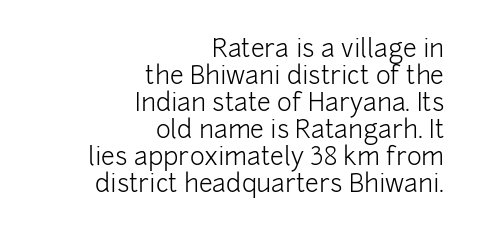
The image shows 25 px text type, upright; set right-aligned, tight line spacing (1.08x), normal letter spacing, not underlined.
